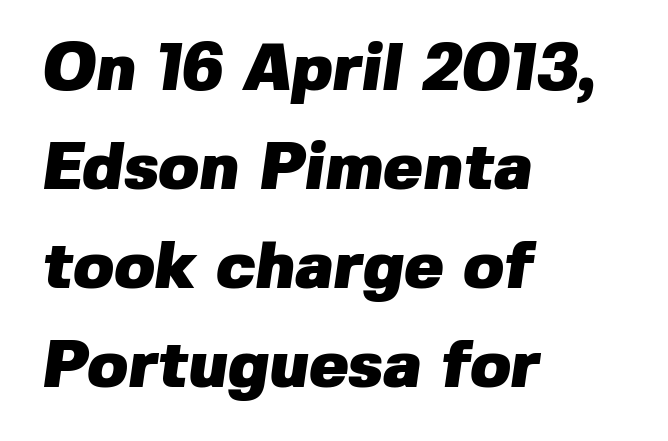
The image shows 66 px heavy sans-serif type; set left-aligned, normal line spacing (1.5x), normal letter spacing, not underlined; low stroke contrast and a medium x-height.
